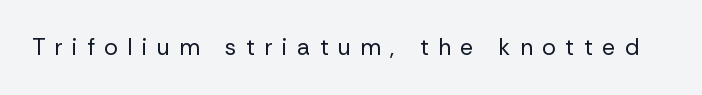
{"italic": "no", "bold": "no", "underline": "no", "letter_spacing": "wide", "letter_spacing_em": 0.41, "glyph_px": 23}
